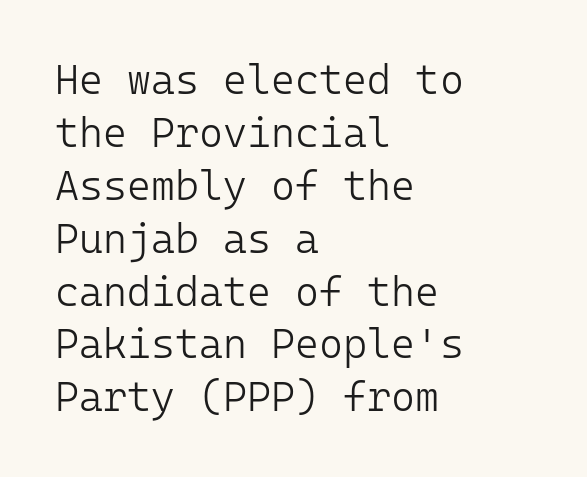
Do the characters align in a grid? Yes, the font is monospaced. Typeset ragged right — the left edge is the straight one. Regular leading. Is the letter spacing exaggerated? No — it looks like the ordinary default. Serif or sans? Sans — the stroke terminals are bare.
